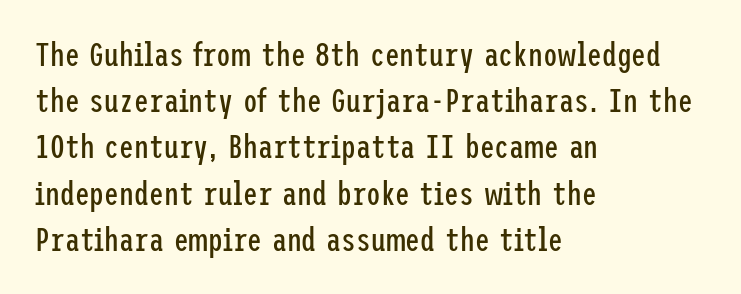
The image shows 33 px regular-weight, condensed sans-serif type, upright; set left-aligned, normal line spacing (1.4x), normal letter spacing, not underlined; low stroke contrast and a medium x-height.
